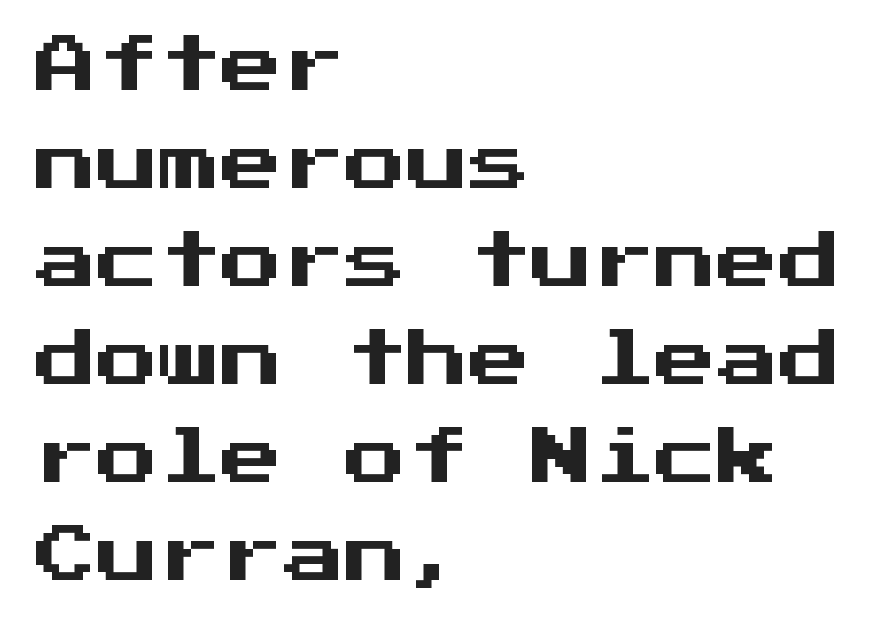
Think of a typewriter: that constant character pitch is what you see here. The font's upright variant was chosen for this text. Is there much room between lines? A standard amount, neither cramped nor airy. Casual observation: everything's shoved over to the left. What stands out about the letter spacing? Nothing — it is the standard amount. Plain, unruled lines of type.
